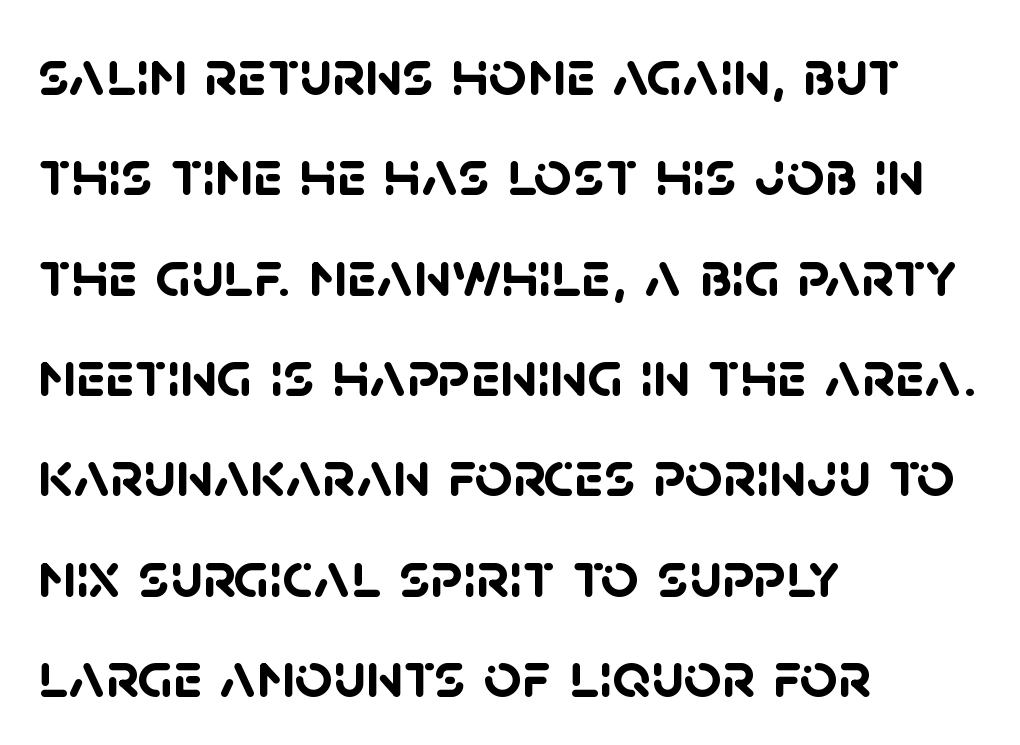
Q: Is the text bold? A: Yes.
Q: Is the typeface a serif or a sans-serif typeface? A: Sans-serif.
Q: Is the text underlined? A: No.
Q: How is the paragraph aligned? A: Left-aligned.
Q: Is the spacing between letters normal or unusually wide? A: Normal.
Q: Is the spacing between lines tight, normal or loose? A: Normal.
Q: Width (condensed, normal, or wide)? A: Normal.
Q: Stroke contrast? A: Low.
Q: x-height? A: Large.
Q: Monospaced? A: No.
